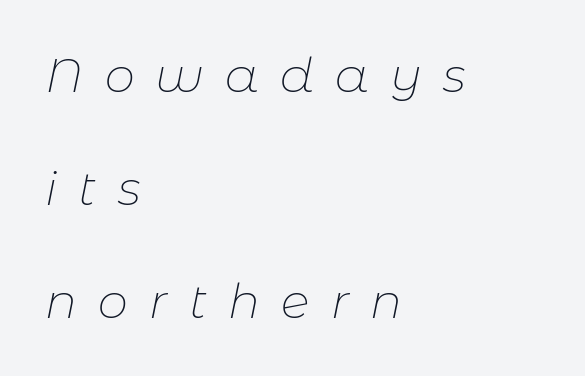
This sample has the flowing, uneven cadence of proportional lettering. The setting favours the left margin, as ordinary paragraphs usually do. The rendering inserts visible extra space after every character. Style check: oblique.
